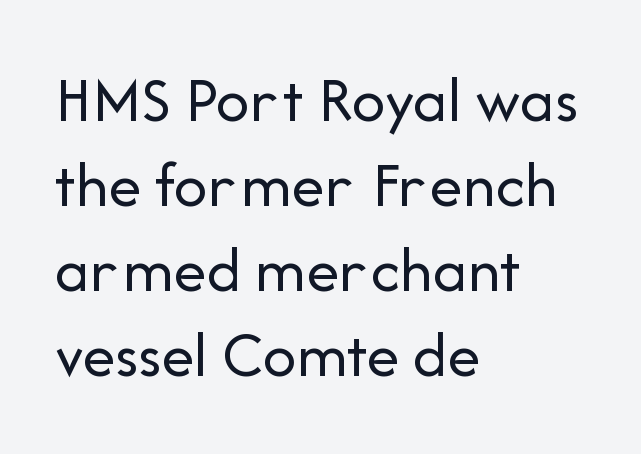
Q: Is the text bold? A: No.
Q: Is the text italic (slanted)? A: No, it is upright.
Q: Is the typeface a serif or a sans-serif typeface? A: Sans-serif.
Q: Is the text underlined? A: No.
Q: How is the paragraph aligned? A: Left-aligned.
Q: Is the spacing between letters normal or unusually wide? A: Normal.
Q: Is the spacing between lines tight, normal or loose? A: Normal.
Q: Width (condensed, normal, or wide)? A: Normal.
Q: Stroke contrast? A: Low.
Q: x-height? A: Medium.
Q: Monospaced? A: No.
